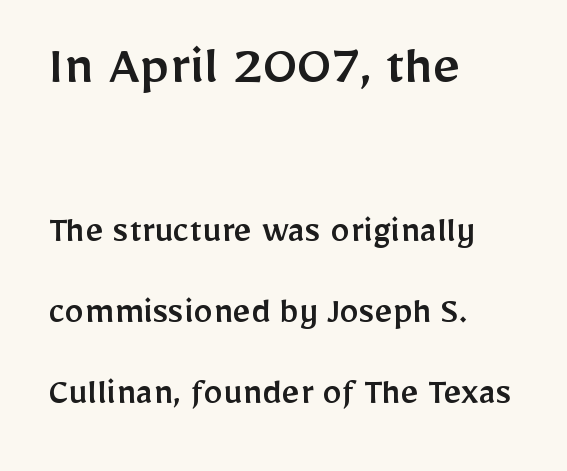
Q: Is the text italic (slanted)? A: No, it is upright.
Q: Is the typeface a serif or a sans-serif typeface? A: Sans-serif.
Q: Is the text underlined? A: No.
Q: How is the paragraph aligned? A: Left-aligned.
Q: Is the spacing between letters normal or unusually wide? A: Normal.
Q: Is the spacing between lines tight, normal or loose? A: Loose.
Q: Which block of text is set in a larger size, the first (top) or the second (bottom)? A: The first (top) one.
Q: Width (condensed, normal, or wide)? A: Normal.
Q: Stroke contrast? A: Low.
Q: x-height? A: Medium.
Q: Monospaced? A: No.
